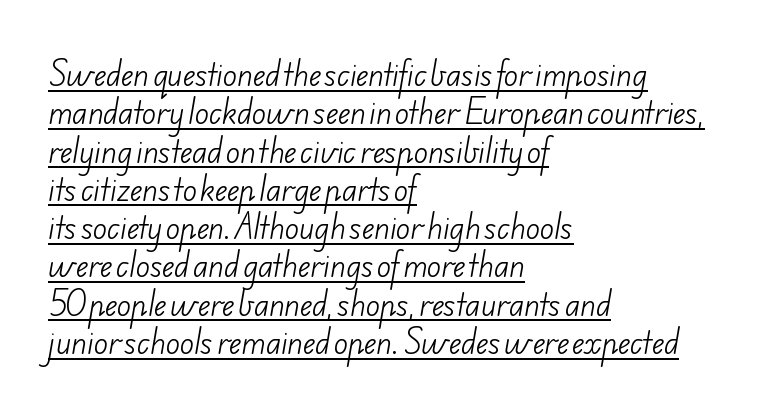
{"serif": "no", "bold": "no", "weight": "light", "width": "normal", "stroke_contrast": "low", "x_height": "small", "monospaced": "no", "underline": "yes", "align": "left", "line_spacing": "normal", "line_spacing_ratio": 1.32, "letter_spacing": "normal", "letter_spacing_em": 0.0, "glyph_px": 29}
